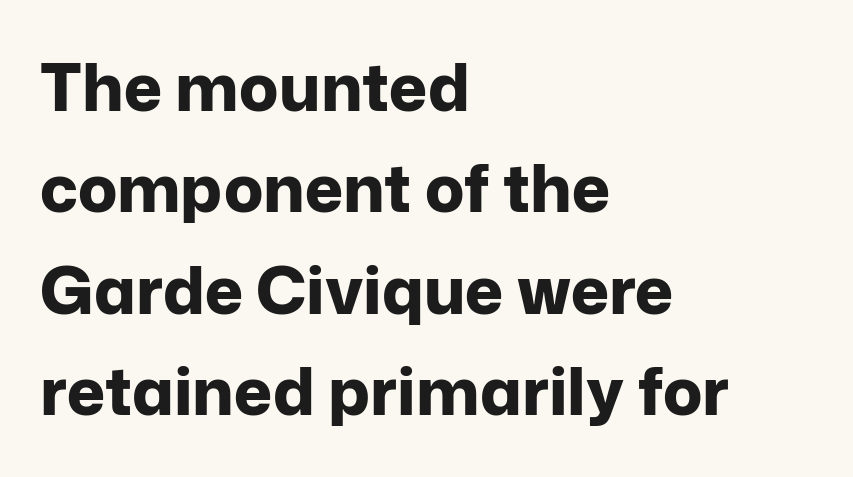
The image shows 65 px bold sans-serif type, upright; set left-aligned, normal line spacing (1.56x), normal letter spacing, not underlined; low stroke contrast and a medium x-height.
